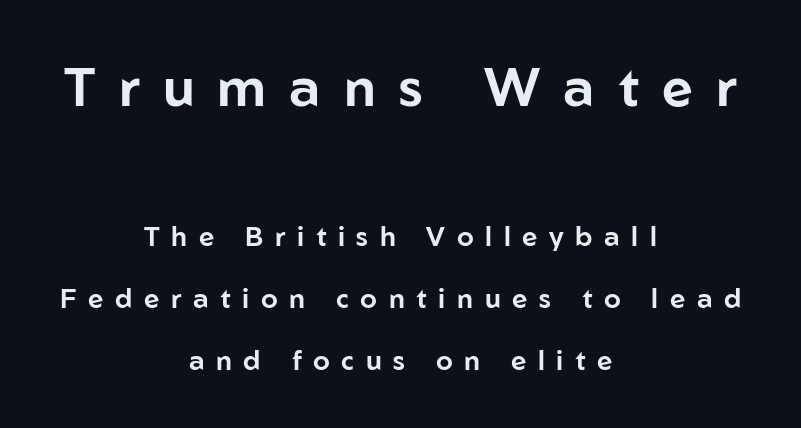
This sample trades compactness for vertical openness between lines. Decoration check: the copy has no underline. A typesetter would call this heavily tracked-out type. Nothing sits at the stroke ends, so this counts as sans-serif. Character size in the leading block exceeds that of the trailing block. Where is the straight margin? There isn't one; the lines are centered.
